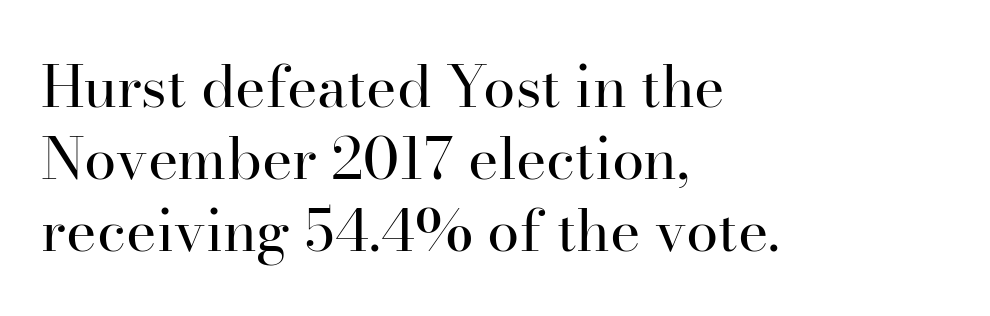
In terms of letterform style, serifs are clearly present. Is the letter spacing exaggerated? No — it looks like the ordinary default. Italic? Not at all — the glyphs are vertical. The string is rendered with underlining switched off.
